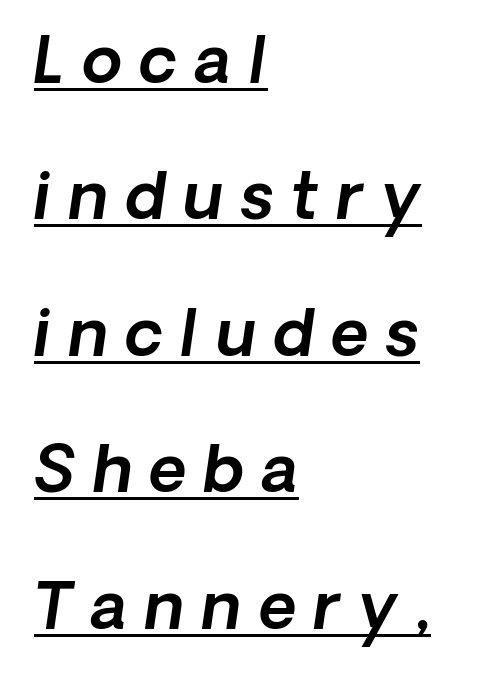
{"italic": "yes", "lean": "right", "slant_degrees": 8, "width": "normal", "x_height": "medium", "monospaced": "no", "underline": "yes", "align": "left", "line_spacing": "loose", "line_spacing_ratio": 2.1, "letter_spacing": "wide", "letter_spacing_em": 0.27, "glyph_px": 65}
